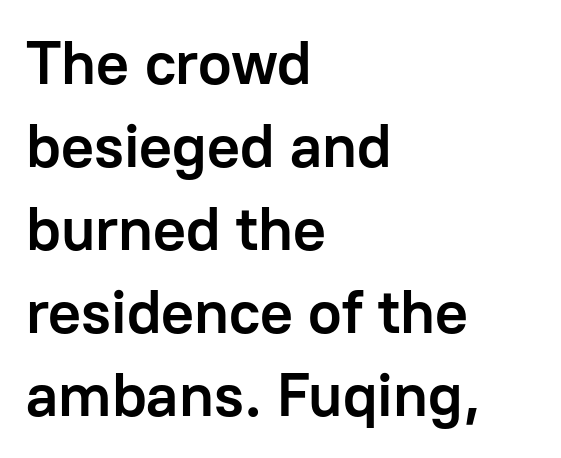
{"serif": "no", "italic": "no", "bold": "yes", "weight": "semibold", "width": "normal", "stroke_contrast": "low", "x_height": "medium", "monospaced": "no", "underline": "no", "align": "left", "line_spacing": "normal", "line_spacing_ratio": 1.36, "letter_spacing": "normal", "letter_spacing_em": 0.0, "glyph_px": 61}
